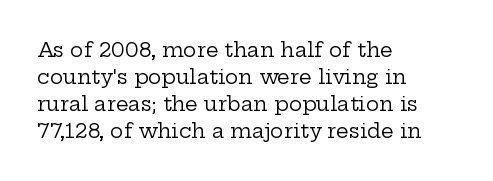
This sample uses an upright cut, with every glyph sitting square on the baseline. Reading down the column, the eye jumps a familiar distance to each next line. The horizontal fit of the characters is conventional and even. This is not heavy type; no bold has been used.
